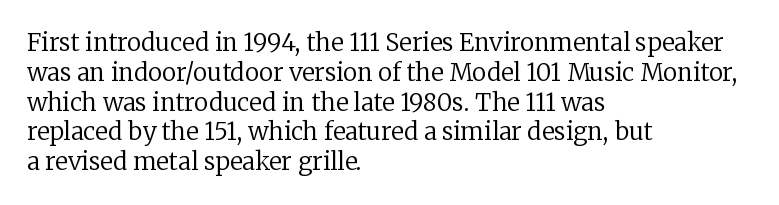
Q: Is the text bold? A: No.
Q: Is the text italic (slanted)? A: No, it is upright.
Q: Is the text underlined? A: No.
Q: How is the paragraph aligned? A: Left-aligned.
Q: Is the spacing between letters normal or unusually wide? A: Normal.
